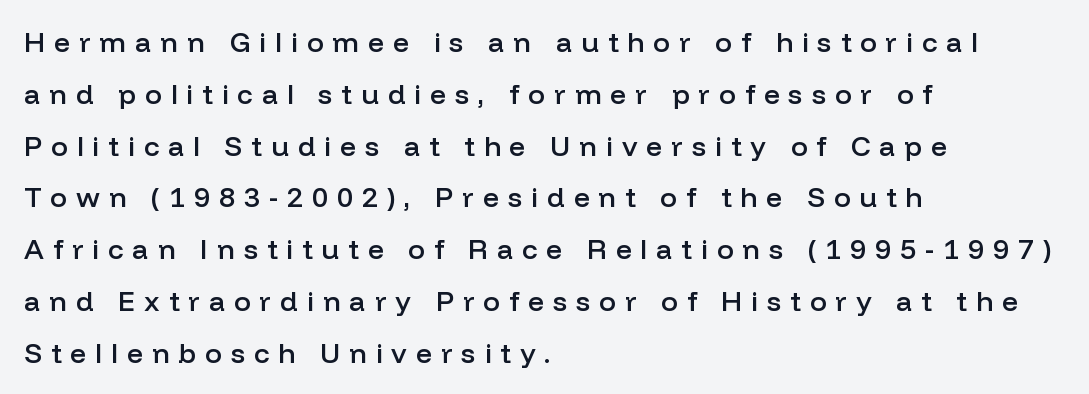
The image shows 28 px semibold sans-serif type, upright; set left-aligned, line spacing 1.85x, unusually wide letter spacing (+0.32 em), not underlined; low stroke contrast and a medium x-height.
